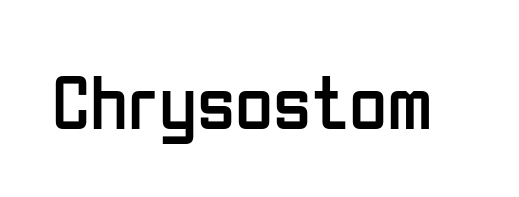
Q: Is the text bold? A: No.
Q: Is the text italic (slanted)? A: No, it is upright.
Q: Is the typeface a serif or a sans-serif typeface? A: Sans-serif.
Q: Is the text underlined? A: No.
Q: Is the spacing between letters normal or unusually wide? A: Normal.
Q: Width (condensed, normal, or wide)? A: Condensed.
Q: Stroke contrast? A: Low.
Q: x-height? A: Medium.
Q: Monospaced? A: No.
